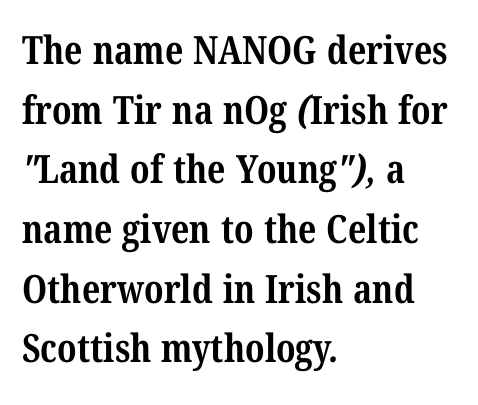
{"serif": "yes", "bold": "yes", "weight": "bold", "width": "condensed", "stroke_contrast": "medium", "x_height": "medium", "monospaced": "no", "underline": "no", "align": "left", "line_spacing": "normal", "line_spacing_ratio": 1.53, "letter_spacing": "normal", "letter_spacing_em": 0.0, "glyph_px": 39}
